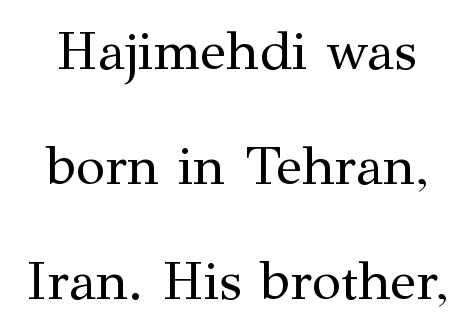
{"serif": "yes", "italic": "no", "bold": "no", "weight": "regular", "width": "normal", "stroke_contrast": "medium", "x_height": "medium", "monospaced": "no", "underline": "no", "line_spacing": "loose", "line_spacing_ratio": 2.13, "letter_spacing": "normal", "letter_spacing_em": 0.0, "glyph_px": 54}
